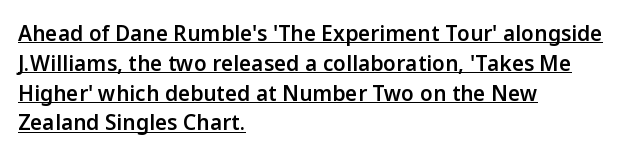
Q: Is the text bold? A: Semi-bold.
Q: Is the text italic (slanted)? A: No, it is upright.
Q: Is the text underlined? A: Yes.
Q: How is the paragraph aligned? A: Left-aligned.
Q: Is the spacing between letters normal or unusually wide? A: Normal.
Q: Is the spacing between lines tight, normal or loose? A: Normal.
